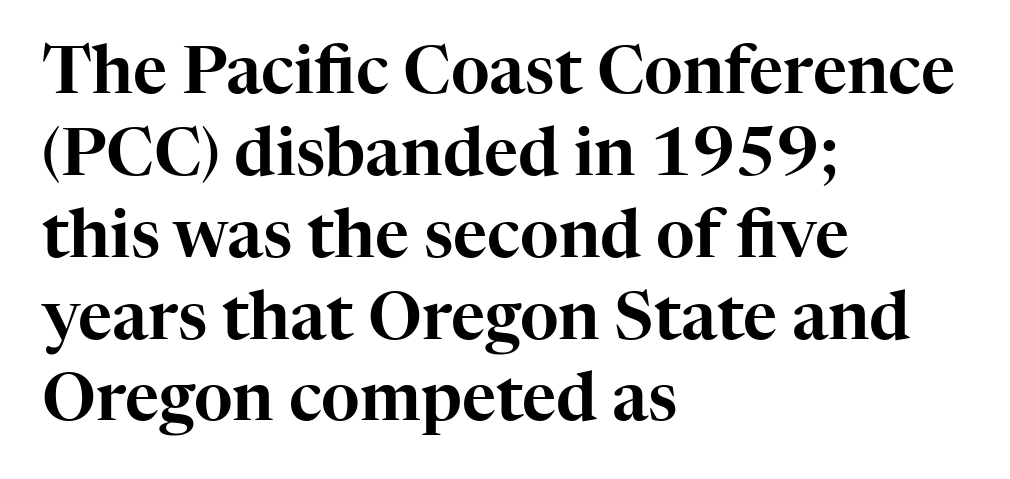
{"serif": "yes", "italic": "no", "width": "normal", "stroke_contrast": "high", "x_height": "medium", "monospaced": "no", "underline": "no", "align": "left", "line_spacing_ratio": 1.24, "letter_spacing": "normal", "letter_spacing_em": 0.0, "glyph_px": 66}
